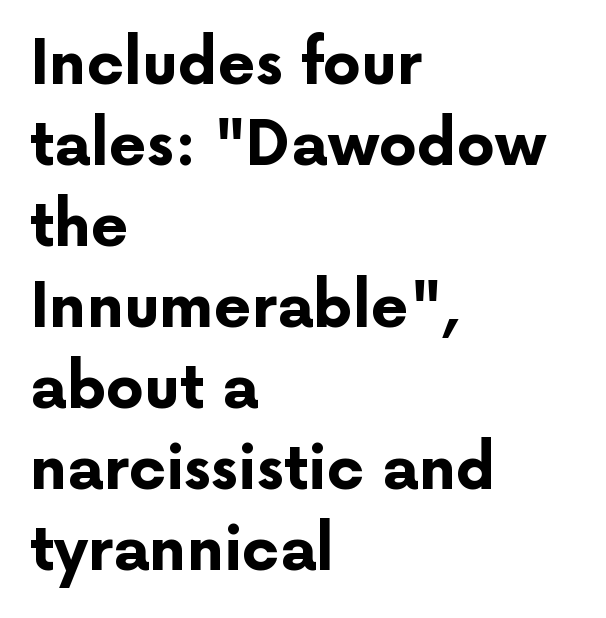
The image shows 60 px bold sans-serif type, upright; set left-aligned, normal line spacing (1.35x), normal letter spacing, not underlined; low stroke contrast and a medium x-height.
